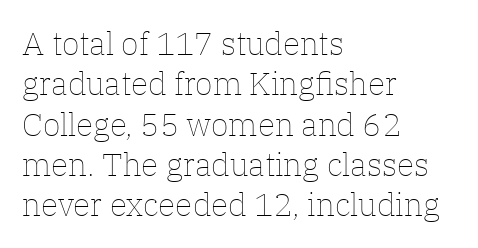
The image shows 32 px thin type, upright; set left-aligned, normal line spacing (1.26x), normal letter spacing, not underlined; low stroke contrast and a medium x-height.
